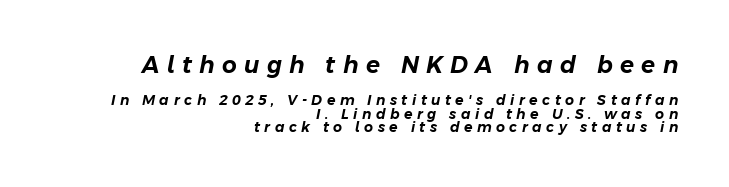
Q: Is the text italic (slanted)? A: Yes, it leans right by about 11 degrees.
Q: Is the text underlined? A: No.
Q: How is the paragraph aligned? A: Right-aligned.
Q: Is the spacing between letters normal or unusually wide? A: Unusually wide.
Q: Is the spacing between lines tight, normal or loose? A: Tight.
Q: Which block of text is set in a larger size, the first (top) or the second (bottom)? A: The first (top) one.
